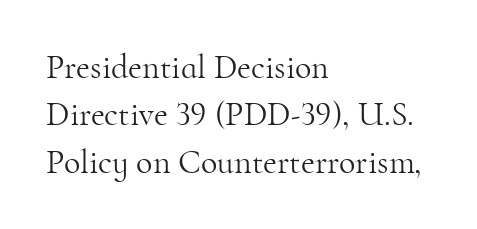
Q: Is the text bold? A: No.
Q: Is the text italic (slanted)? A: No, it is upright.
Q: Is the typeface a serif or a sans-serif typeface? A: Serif.
Q: Is the text underlined? A: No.
Q: How is the paragraph aligned? A: Left-aligned.
Q: Is the spacing between letters normal or unusually wide? A: Normal.
Q: Is the spacing between lines tight, normal or loose? A: Normal.
Q: Width (condensed, normal, or wide)? A: Normal.
Q: Stroke contrast? A: High.
Q: x-height? A: Small.
Q: Monospaced? A: No.
